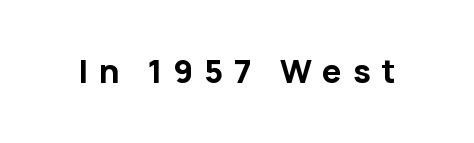
Honestly, there is no underline to notice here at all. The rendering inserts visible extra space after every character. Each letter keeps its own natural width here, so spacing adapts to shape. Thick stems and heavy bowls — unmistakably bold. It's the straight-up-and-down kind of type.
